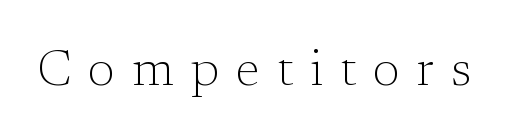
The image shows 50 px light serif type, upright; set unusually wide letter spacing (+0.34 em), not underlined; low stroke contrast and a medium x-height.
